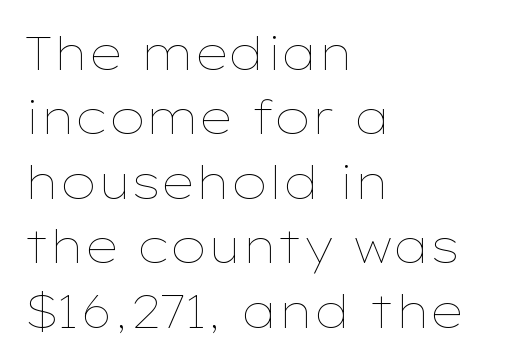
Q: Is the text bold? A: No.
Q: Is the text italic (slanted)? A: No, it is upright.
Q: Is the text underlined? A: No.
Q: How is the paragraph aligned? A: Left-aligned.
Q: Is the spacing between letters normal or unusually wide? A: Normal.
Q: Is the spacing between lines tight, normal or loose? A: Normal.
Q: Width (condensed, normal, or wide)? A: Wide.
Q: Stroke contrast? A: Low.
Q: x-height? A: Medium.
Q: Monospaced? A: No.
